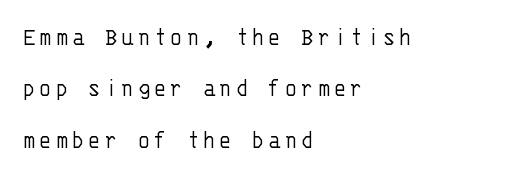
Does the leading feel generous? Absolutely, it's lavish. Underlining? Definitely not there. The passage shown is not bold in any degree. Characters remain perfectly vertical along every line. The paragraph has a hard left edge and a soft right edge.
